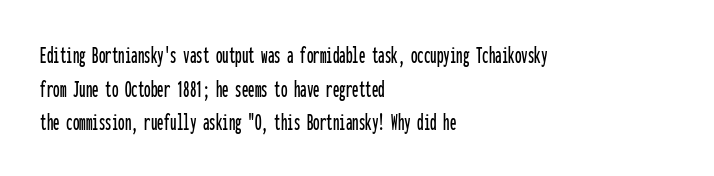
The zone under the glyphs is completely vacant. Line starts are locked; line ends wander. Look at the tracking — it's just the regular setting, nothing added. Horizontal bands of white between lines are of average thickness.
